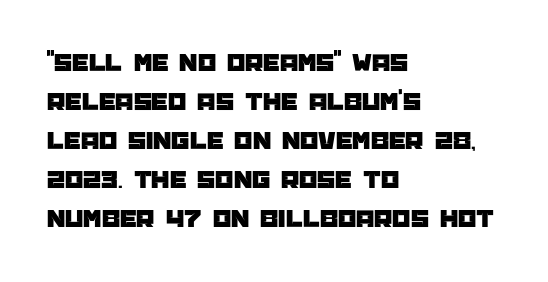
The image shows 26 px text type, upright; set left-aligned, normal line spacing (1.5x), normal letter spacing, not underlined.
